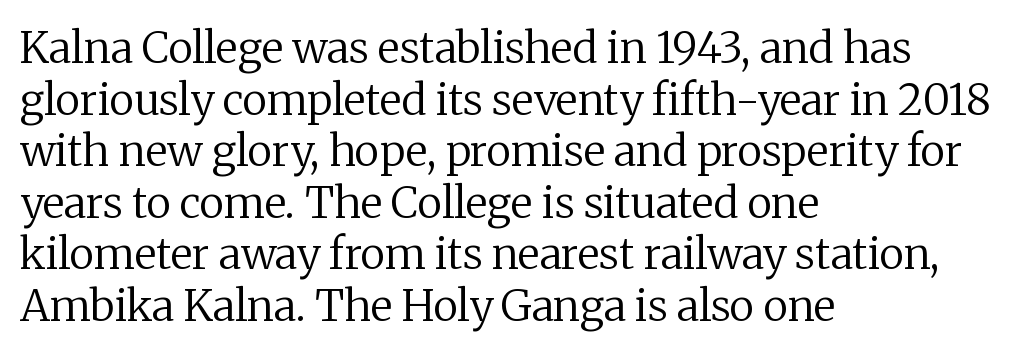
Tracking here is standard; glyphs follow each other at the usual distance. To sum up the face: it has serifs. It's the straight-up-and-down kind of type. This rendering uses left alignment, leaving the right contour irregular.
